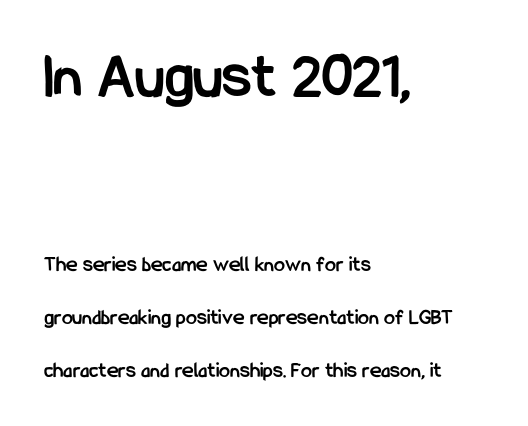
The image shows 65 px semibold, condensed sans-serif type, upright; set left-aligned, loose line spacing (2.41x), normal letter spacing, not underlined; the first (top) block is 2.95x larger; low stroke contrast and a medium x-height.
